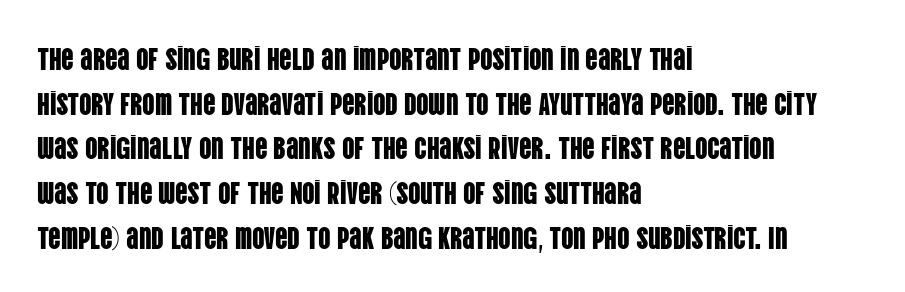
Q: Is the text italic (slanted)? A: No, it is upright.
Q: Is the typeface a serif or a sans-serif typeface? A: Sans-serif.
Q: Is the text underlined? A: No.
Q: How is the paragraph aligned? A: Left-aligned.
Q: Is the spacing between letters normal or unusually wide? A: Normal.
Q: Is the spacing between lines tight, normal or loose? A: Normal.
Q: Width (condensed, normal, or wide)? A: Condensed.
Q: Stroke contrast? A: Low.
Q: x-height? A: Large.
Q: Monospaced? A: No.
